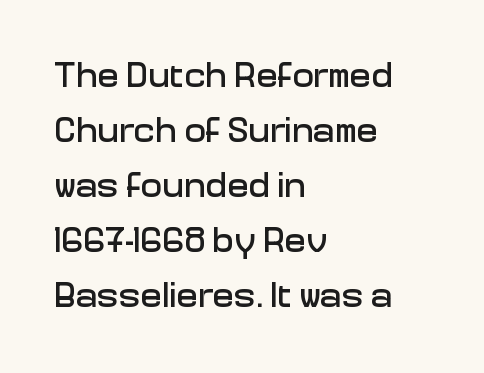
Q: Is the text italic (slanted)? A: No, it is upright.
Q: Is the typeface a serif or a sans-serif typeface? A: Sans-serif.
Q: Is the text underlined? A: No.
Q: How is the paragraph aligned? A: Left-aligned.
Q: Is the spacing between letters normal or unusually wide? A: Normal.
Q: Is the spacing between lines tight, normal or loose? A: Normal.
Q: Width (condensed, normal, or wide)? A: Normal.
Q: Stroke contrast? A: Low.
Q: x-height? A: Medium.
Q: Monospaced? A: No.
